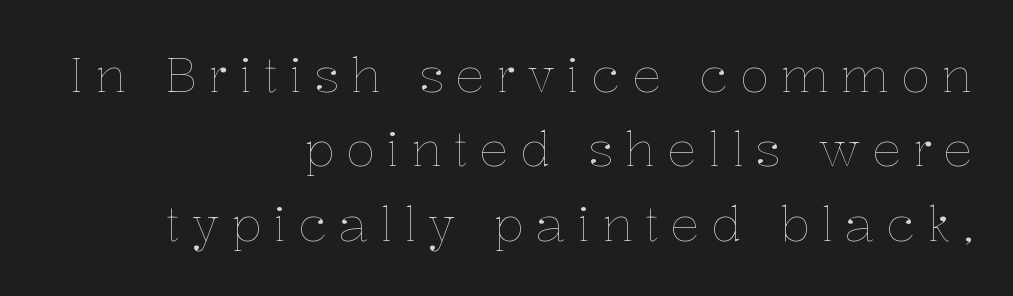
Q: Is the text bold? A: No.
Q: Is the text italic (slanted)? A: No, it is upright.
Q: Is the text underlined? A: No.
Q: How is the paragraph aligned? A: Right-aligned.
Q: Is the spacing between letters normal or unusually wide? A: Unusually wide.
Q: Is the spacing between lines tight, normal or loose? A: Normal.
Q: Width (condensed, normal, or wide)? A: Normal.
Q: Stroke contrast? A: Low.
Q: x-height? A: Medium.
Q: Monospaced? A: No.
